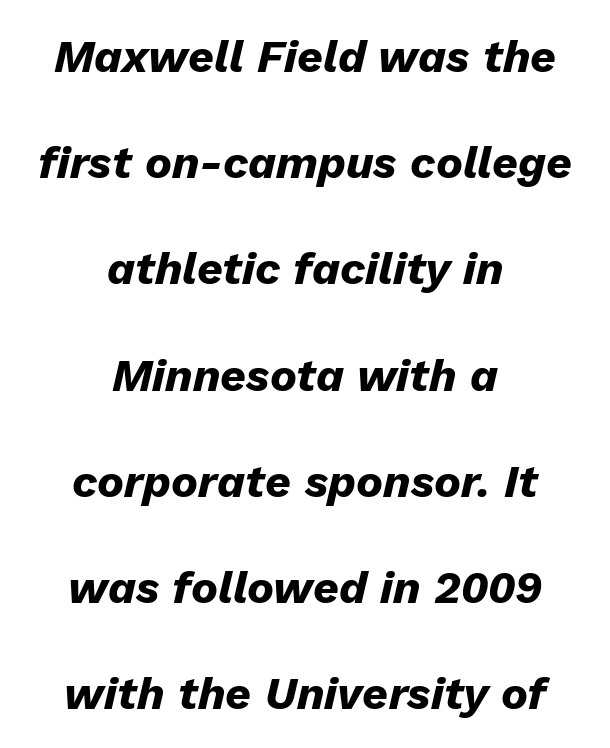
Any mark beneath the type? The region is blank. Italic? Definitely — the glyphs are oblique. You could fit nearly another row in the gap between these rows. Spacing verdict: proportional, widths tailored to each character. The whitespace from short lines is split evenly between both sides. Summary of weight: heavy, a full bold.
